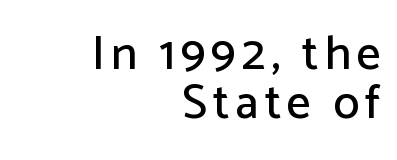
To sum up the face: it is a sans, with no serifs. This sample has the flowing, uneven cadence of proportional lettering. Leading is clearly below the norm, producing a dense column. Do the letters lean? They stand straight.
